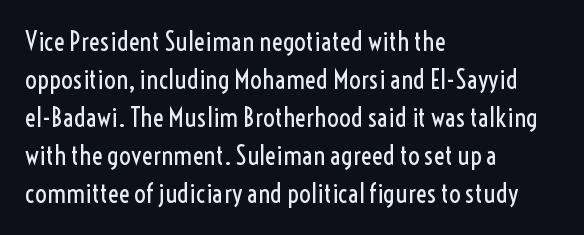
Q: Is the text bold? A: No.
Q: Is the text italic (slanted)? A: No, it is upright.
Q: Is the text underlined? A: No.
Q: How is the paragraph aligned? A: Left-aligned.
Q: Is the spacing between letters normal or unusually wide? A: Normal.
Q: Is the spacing between lines tight, normal or loose? A: Normal.
